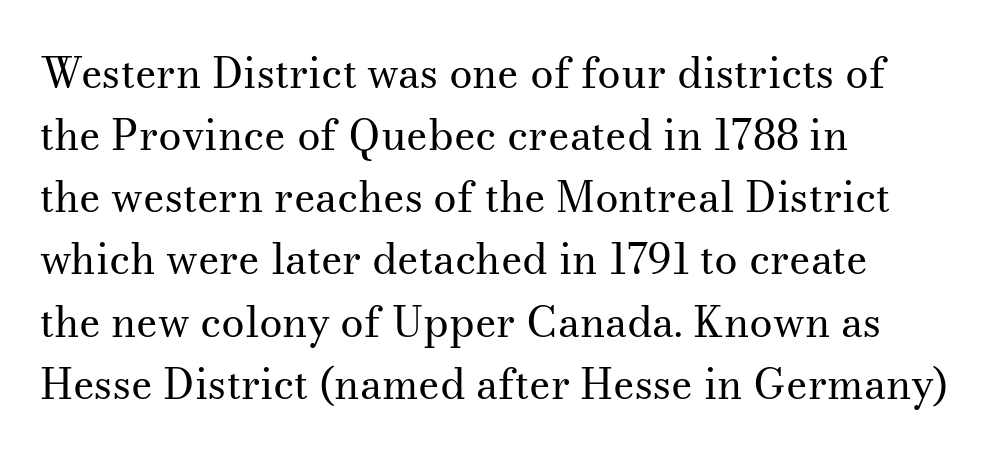
Q: Is the text bold? A: No.
Q: Is the text italic (slanted)? A: No, it is upright.
Q: Is the typeface a serif or a sans-serif typeface? A: Serif.
Q: Is the text underlined? A: No.
Q: How is the paragraph aligned? A: Left-aligned.
Q: Is the spacing between letters normal or unusually wide? A: Normal.
Q: Is the spacing between lines tight, normal or loose? A: Normal.
Q: Width (condensed, normal, or wide)? A: Normal.
Q: Stroke contrast? A: Medium.
Q: x-height? A: Small.
Q: Monospaced? A: No.
